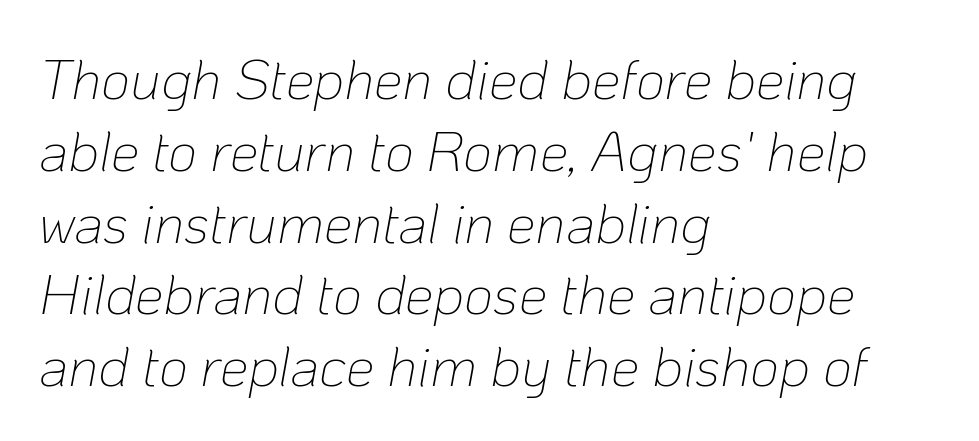
A student would call this left alignment; a typographer would say flush left, rag right. Looks like regular typesetting: each glyph gets only the width it needs. In terms of posture, this sample is oblique. Words float on clear page, feet unadorned.
